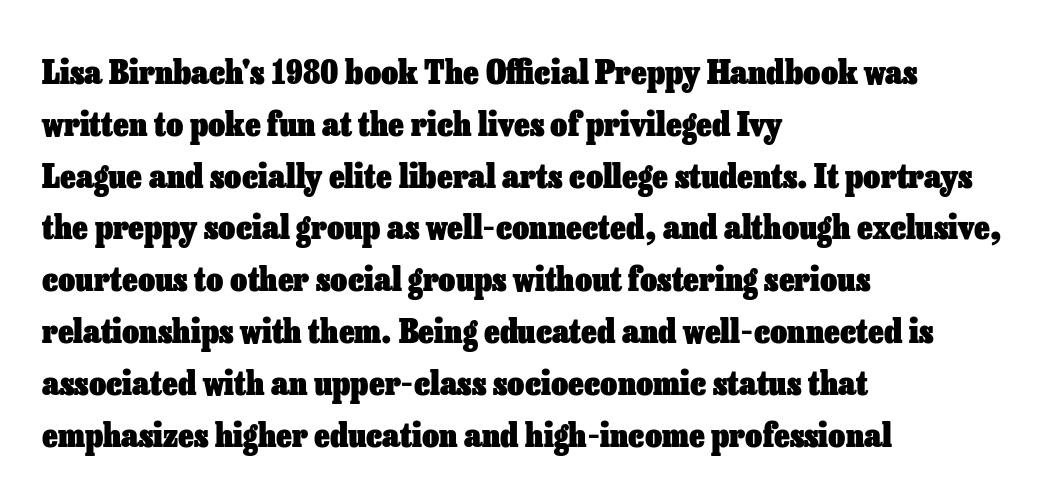
The image shows 33 px heavy type, upright; set left-aligned, normal line spacing (1.57x), normal letter spacing, not underlined; low stroke contrast and a medium x-height.
